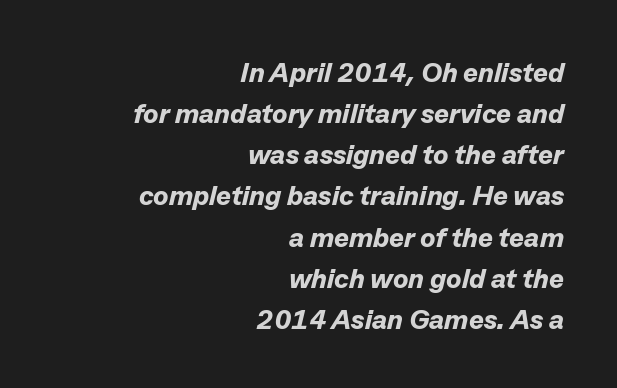
{"italic": "yes", "lean": "right", "slant_degrees": 13, "bold": "yes", "weight": "bold", "width": "normal", "stroke_contrast": "low", "x_height": "medium", "monospaced": "no", "underline": "no", "align": "right", "line_spacing": "normal", "line_spacing_ratio": 1.47, "letter_spacing": "normal", "letter_spacing_em": 0.0, "glyph_px": 28}
